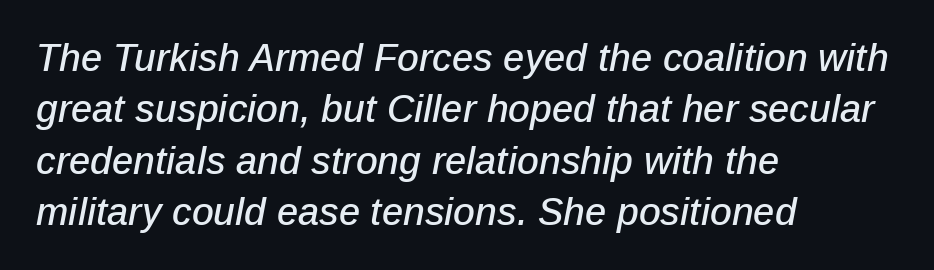
The image shows 38 px text type, italic (leaning right); set left-aligned, normal line spacing (1.35x), normal letter spacing, not underlined; low stroke contrast and a medium x-height.
